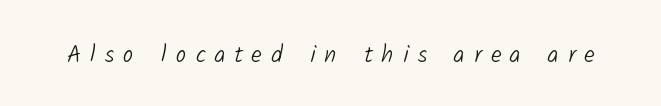
{"bold": "no", "underline": "no", "letter_spacing": "wide", "letter_spacing_em": 0.37, "glyph_px": 24}
